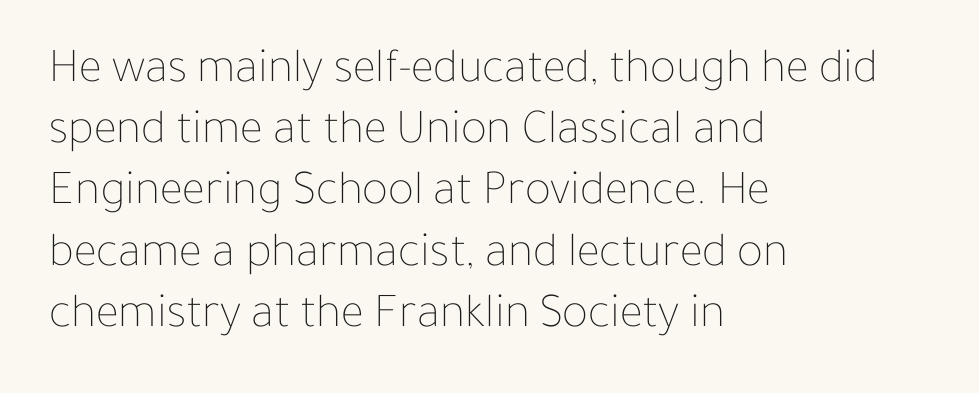
The image shows 49 px thin type, upright; set left-aligned, normal line spacing (1.25x), normal letter spacing, not underlined; low stroke contrast and a medium x-height.
